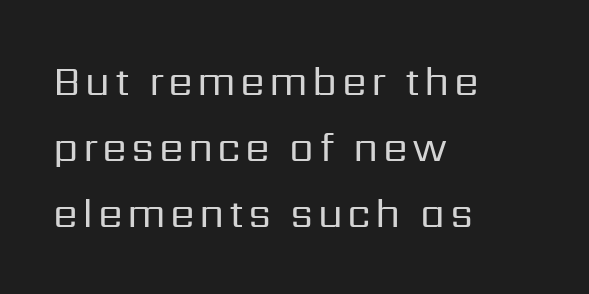
{"serif": "no", "italic": "no", "bold": "no", "weight": "regular", "width": "normal", "stroke_contrast": "low", "x_height": "medium", "monospaced": "no", "underline": "no", "align": "left", "line_spacing": "normal", "line_spacing_ratio": 1.65, "glyph_px": 40}
